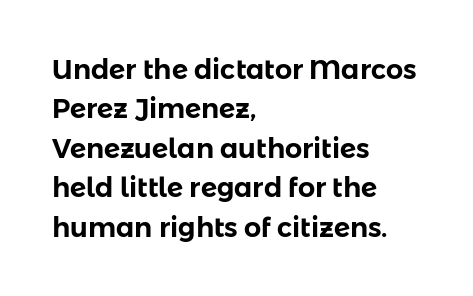
The image shows 27 px text type, upright; set left-aligned, normal line spacing (1.46x), normal letter spacing, not underlined.
